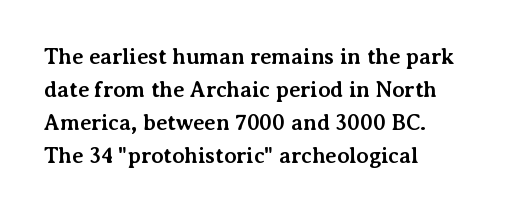
{"italic": "no", "bold": "yes", "underline": "no", "align": "left", "line_spacing": "normal", "line_spacing_ratio": 1.5, "letter_spacing": "normal", "letter_spacing_em": 0.0, "glyph_px": 22}
